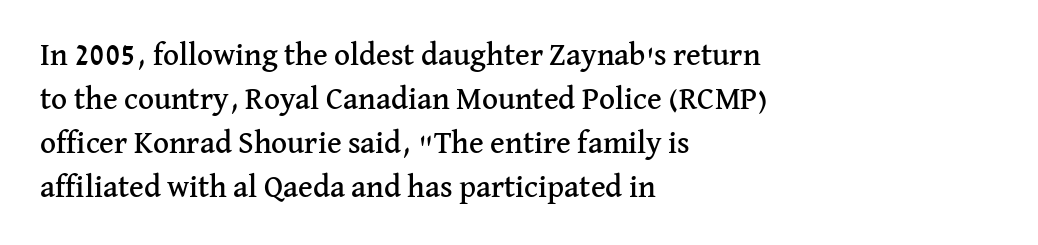
The passage shown is typed in a proportional face where columns would drift. Layout note: lines flush left. You can tell from the footed stems that serif type was used. Honestly, the row spacing looks completely unremarkable.
